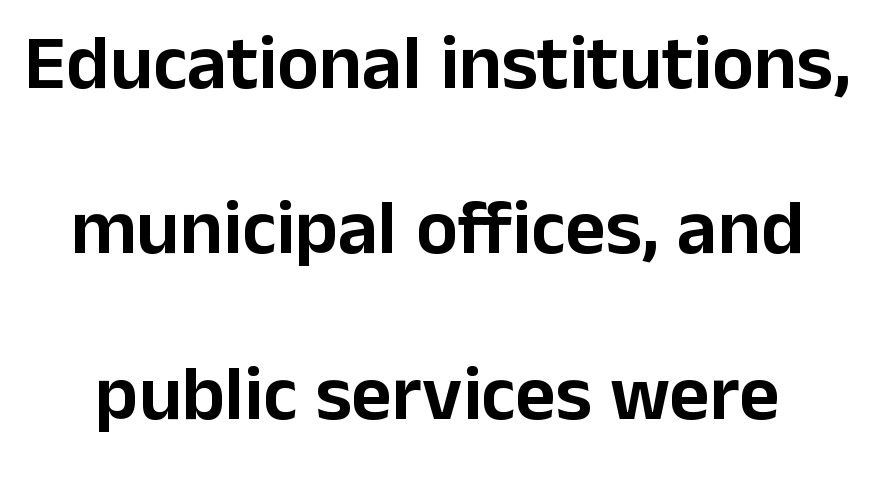
The image shows 78 px sans-serif type, upright; set loose line spacing (2.12x), normal letter spacing, not underlined; low stroke contrast and a medium x-height.
